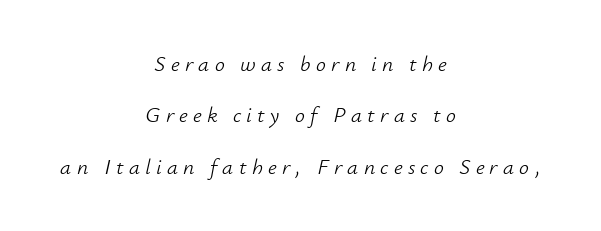
{"italic": "yes", "lean": "right", "slant_degrees": 12, "bold": "no", "underline": "no", "align": "center", "line_spacing": "loose", "line_spacing_ratio": 2.33, "letter_spacing": "wide", "letter_spacing_em": 0.24, "glyph_px": 22}
